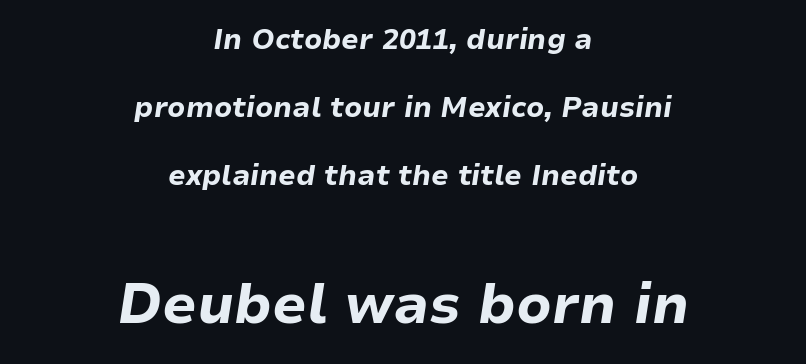
The image shows 55 px bold type, italic (leaning right); set centered, loose line spacing (2.42x), normal letter spacing, not underlined; the second (bottom) block is 1.96x larger; low stroke contrast and a medium x-height.
